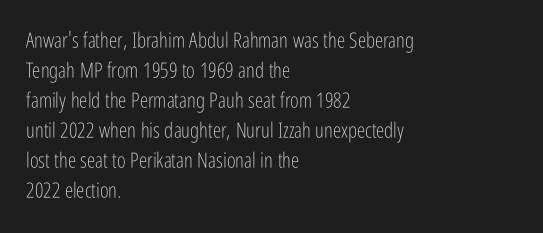
Compared with typical body copy, the letter spacing here is the same. The text block is weighted toward the left margin, trailing off unevenly rightward. The foot of each line stays bare and open. Evenly set lines give the paragraph a standard silhouette. Stroke thickness stays within the range of a standard reading face or lighter.
